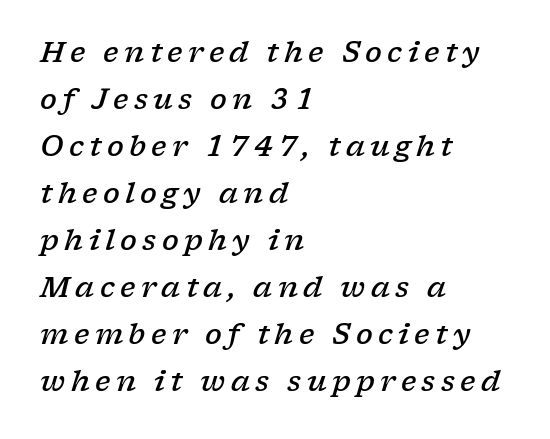
The paragraph has a hard left edge and a soft right edge. Do the characters align in a grid? No, the font is proportional. Type without underlining. In terms of letterform style, serifs are clearly present. This block has exactly the height ordinary leading produces. The text carries the slant typical of an italic or oblique font.
